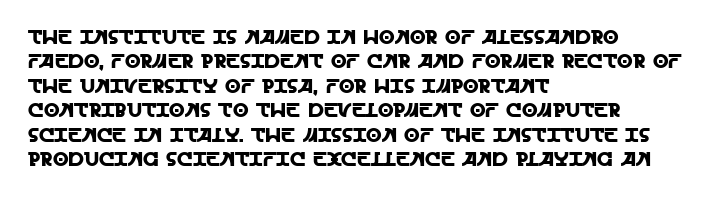
{"italic": "no", "underline": "no", "align": "left", "line_spacing_ratio": 1.22, "letter_spacing": "normal", "letter_spacing_em": 0.0, "glyph_px": 20}
